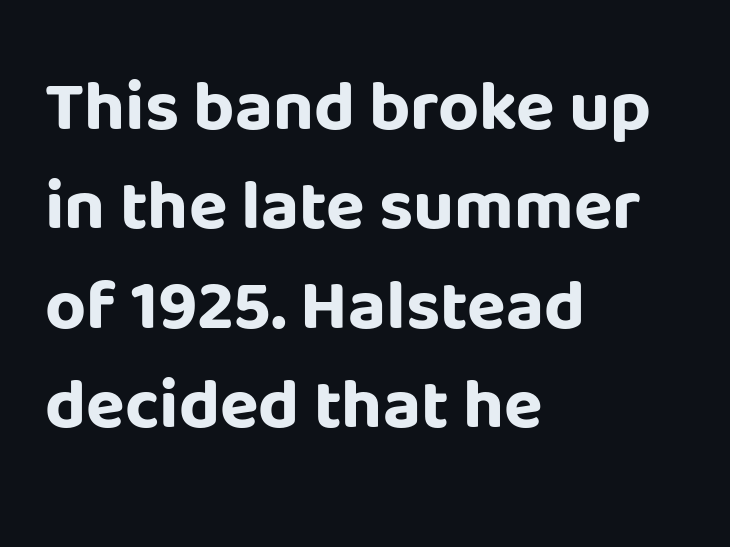
Q: Is the text bold? A: Yes.
Q: Is the text italic (slanted)? A: No, it is upright.
Q: Is the typeface a serif or a sans-serif typeface? A: Sans-serif.
Q: Is the text underlined? A: No.
Q: How is the paragraph aligned? A: Left-aligned.
Q: Is the spacing between letters normal or unusually wide? A: Normal.
Q: Is the spacing between lines tight, normal or loose? A: Normal.
Q: Width (condensed, normal, or wide)? A: Normal.
Q: Stroke contrast? A: Low.
Q: x-height? A: Large.
Q: Monospaced? A: No.
